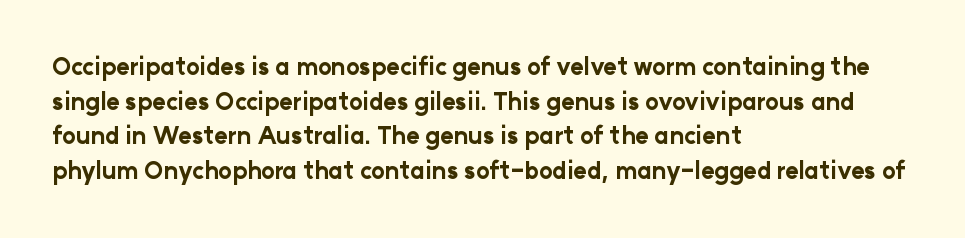
{"italic": "no", "bold": "yes", "underline": "no", "align": "left", "line_spacing": "normal", "line_spacing_ratio": 1.51, "letter_spacing": "normal", "letter_spacing_em": 0.0, "glyph_px": 23}
